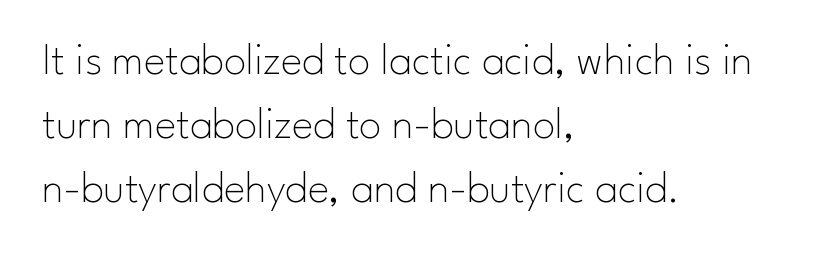
{"serif": "no", "italic": "no", "bold": "no", "weight": "thin", "width": "normal", "stroke_contrast": "low", "x_height": "small", "monospaced": "no", "underline": "no", "align": "left", "line_spacing": "normal", "line_spacing_ratio": 1.42, "letter_spacing": "normal", "letter_spacing_em": 0.0, "glyph_px": 45}
